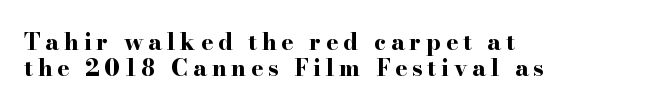
Descenders are the only things crossing below the line. Vertical strokes here are truly vertical. Quick note: interline space is minimal. Where is the straight margin? On the left. A dark, heavy texture on the line: the type is bold. The letterforms stand isolated, each surrounded by extra space.
